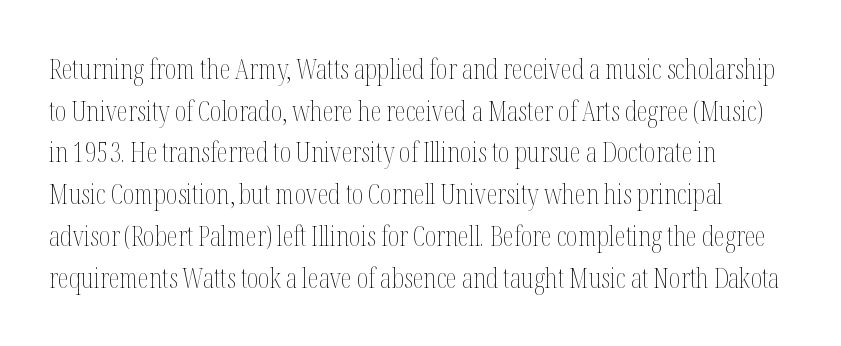
Q: Is the text bold? A: No.
Q: Is the text italic (slanted)? A: No, it is upright.
Q: Is the text underlined? A: No.
Q: How is the paragraph aligned? A: Left-aligned.
Q: Is the spacing between letters normal or unusually wide? A: Normal.
Q: Is the spacing between lines tight, normal or loose? A: Normal.
Q: Width (condensed, normal, or wide)? A: Condensed.
Q: Stroke contrast? A: Medium.
Q: x-height? A: Medium.
Q: Monospaced? A: No.
